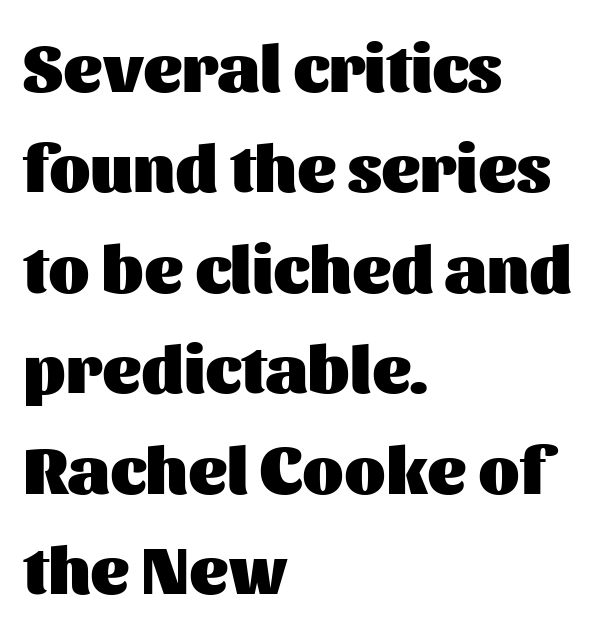
Q: Is the text bold? A: Yes.
Q: Is the text italic (slanted)? A: No, it is upright.
Q: Is the typeface a serif or a sans-serif typeface? A: Sans-serif.
Q: Is the text underlined? A: No.
Q: How is the paragraph aligned? A: Left-aligned.
Q: Is the spacing between letters normal or unusually wide? A: Normal.
Q: Is the spacing between lines tight, normal or loose? A: Normal.
Q: Width (condensed, normal, or wide)? A: Normal.
Q: Stroke contrast? A: Medium.
Q: x-height? A: Medium.
Q: Monospaced? A: No.
